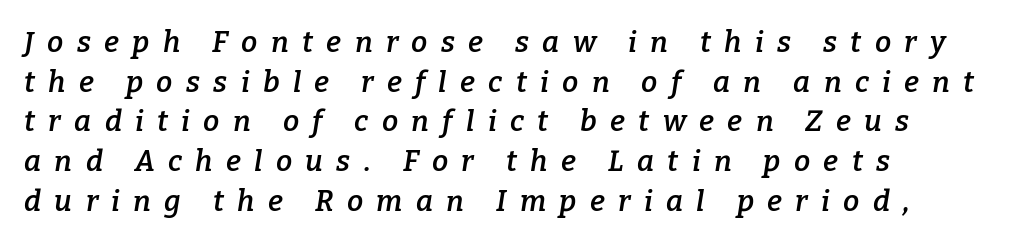
{"serif": "yes", "italic": "yes", "lean": "right", "slant_degrees": 9, "bold": "semi", "weight": "semibold", "width": "normal", "stroke_contrast": "low", "x_height": "medium", "monospaced": "no", "underline": "no", "align": "left", "line_spacing": "normal", "line_spacing_ratio": 1.37, "letter_spacing": "wide", "letter_spacing_em": 0.46, "glyph_px": 29}
